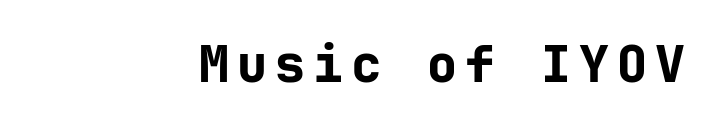
{"serif": "no", "italic": "no", "bold": "yes", "weight": "bold", "width": "normal", "stroke_contrast": "low", "x_height": "medium", "underline": "no", "align": "right", "glyph_px": 50}
